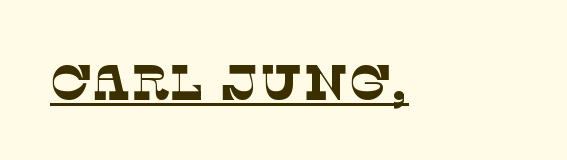
Q: Is the text bold? A: No.
Q: Is the typeface a serif or a sans-serif typeface? A: Serif.
Q: Is the text underlined? A: Yes.
Q: Is the spacing between letters normal or unusually wide? A: Normal.
Q: Width (condensed, normal, or wide)? A: Normal.
Q: Stroke contrast? A: Low.
Q: x-height? A: Large.
Q: Monospaced? A: No.
